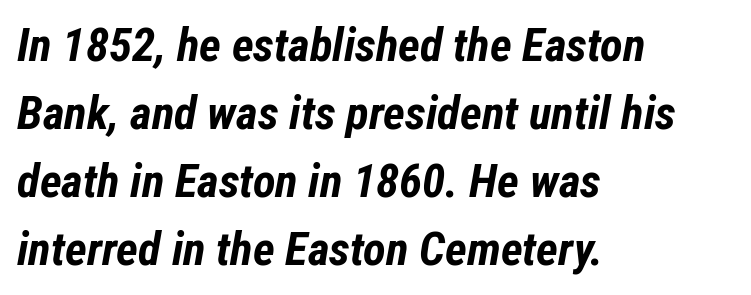
{"italic": "yes", "lean": "right", "slant_degrees": 12, "bold": "yes", "weight": "bold", "width": "condensed", "stroke_contrast": "low", "x_height": "medium", "monospaced": "no", "underline": "no", "align": "left", "line_spacing": "normal", "line_spacing_ratio": 1.45, "letter_spacing": "normal", "letter_spacing_em": 0.0, "glyph_px": 47}
